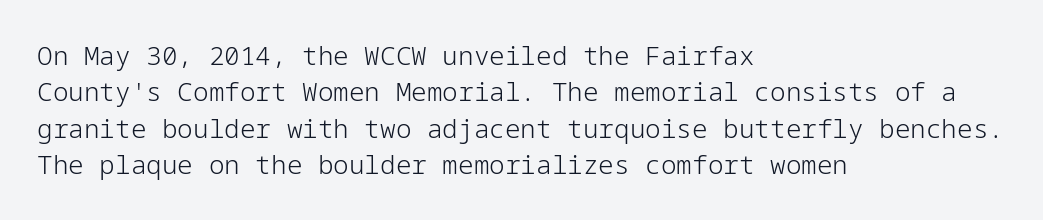
Q: Is the text bold? A: No.
Q: Is the text italic (slanted)? A: No, it is upright.
Q: Is the text underlined? A: No.
Q: How is the paragraph aligned? A: Left-aligned.
Q: Is the spacing between letters normal or unusually wide? A: Normal.
Q: Is the spacing between lines tight, normal or loose? A: Normal.
